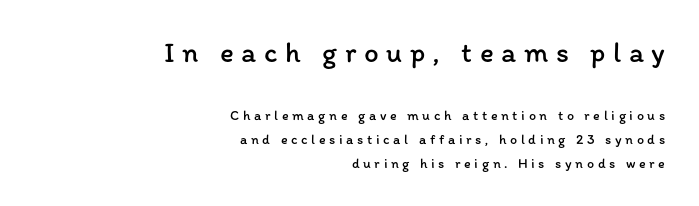
The image shows 29 px regular-weight type, upright; set right-aligned, normal line spacing (1.69x), unusually wide letter spacing (+0.26 em), not underlined; the first (top) block is 2.07x larger; low stroke contrast and a medium x-height.
